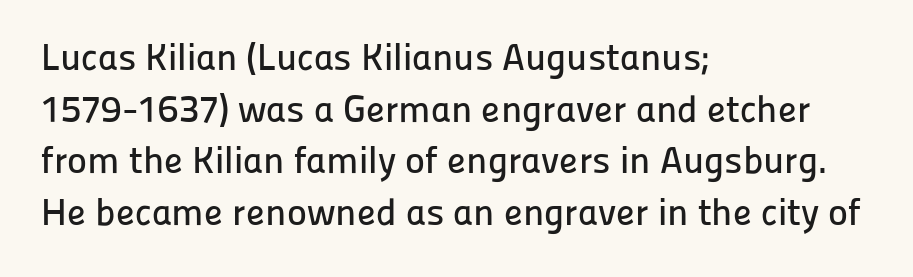
{"serif": "no", "italic": "no", "width": "normal", "stroke_contrast": "low", "x_height": "medium", "monospaced": "no", "underline": "no", "align": "left", "line_spacing": "normal", "line_spacing_ratio": 1.36, "letter_spacing": "normal", "letter_spacing_em": 0.0, "glyph_px": 38}
